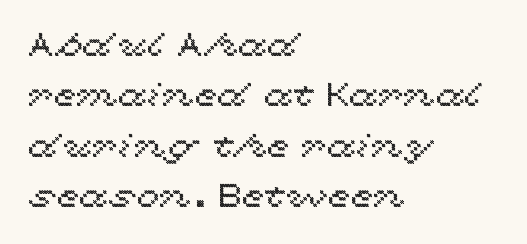
Q: Is the text italic (slanted)? A: Yes.
Q: Is the text underlined? A: No.
Q: How is the paragraph aligned? A: Left-aligned.
Q: Is the spacing between letters normal or unusually wide? A: Normal.
Q: Is the spacing between lines tight, normal or loose? A: Normal.
Q: Width (condensed, normal, or wide)? A: Wide.
Q: x-height? A: Medium.
Q: Monospaced? A: No.
